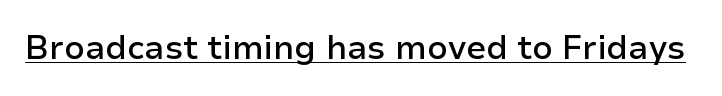
Q: Is the text bold? A: Semi-bold.
Q: Is the text italic (slanted)? A: No, it is upright.
Q: Is the typeface a serif or a sans-serif typeface? A: Sans-serif.
Q: Is the text underlined? A: Yes.
Q: Is the spacing between letters normal or unusually wide? A: Normal.
Q: Width (condensed, normal, or wide)? A: Normal.
Q: Stroke contrast? A: Low.
Q: x-height? A: Medium.
Q: Monospaced? A: No.
